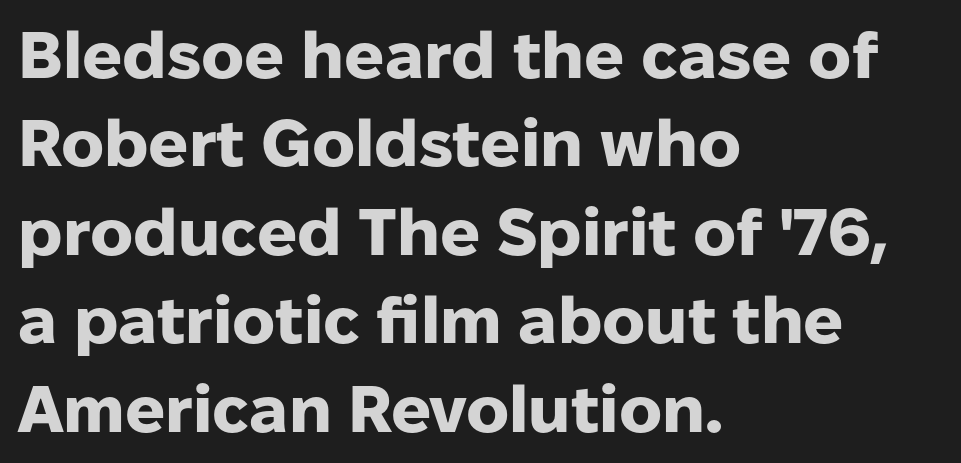
{"serif": "no", "italic": "no", "bold": "yes", "weight": "heavy", "width": "normal", "stroke_contrast": "low", "x_height": "medium", "monospaced": "no", "underline": "no", "align": "left", "line_spacing": "normal", "line_spacing_ratio": 1.34, "letter_spacing": "normal", "letter_spacing_em": 0.0, "glyph_px": 66}
